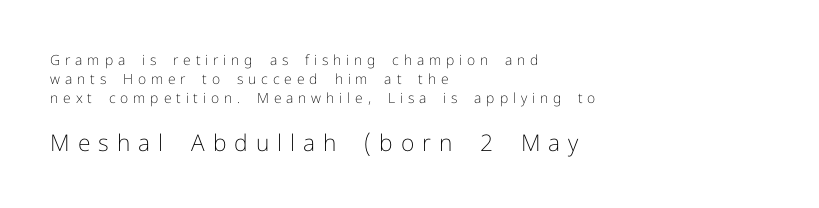
Which chunk is bigger? The second one — the bottom block dwarfs the top. Horizontally, the lines are justified to the leading edge only. Nope, not italic — everything's standing straight. Stem width sits at or under what a default text font uses. Descenders hang freely into open space. Inter-character spacing is expanded well beyond the font's built-in metrics.
